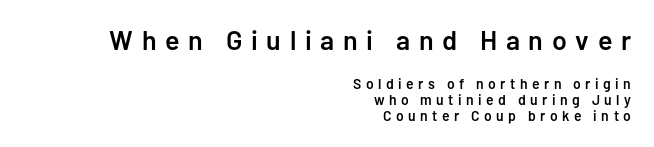
Vertical spacing — tight. The initial chunk of copy outweighs the following chunk in type size. Line ends are locked; line starts wander. The tracking jumps out immediately: characters are airy and widely separated.
